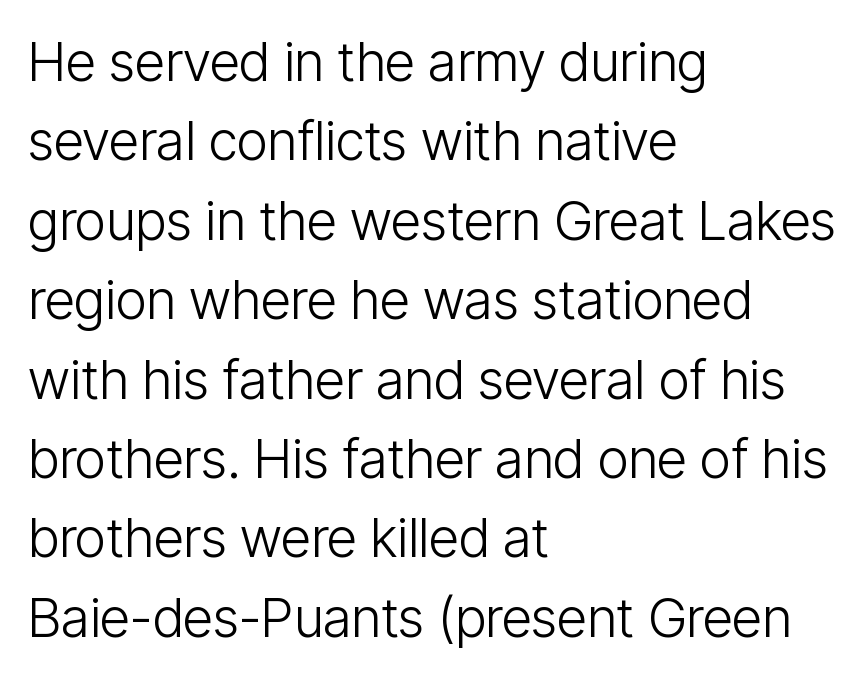
Q: Is the text bold? A: No.
Q: Is the text italic (slanted)? A: No, it is upright.
Q: Is the typeface a serif or a sans-serif typeface? A: Sans-serif.
Q: Is the text underlined? A: No.
Q: How is the paragraph aligned? A: Left-aligned.
Q: Is the spacing between letters normal or unusually wide? A: Normal.
Q: Is the spacing between lines tight, normal or loose? A: Normal.
Q: Width (condensed, normal, or wide)? A: Condensed.
Q: Stroke contrast? A: Low.
Q: x-height? A: Medium.
Q: Monospaced? A: No.
